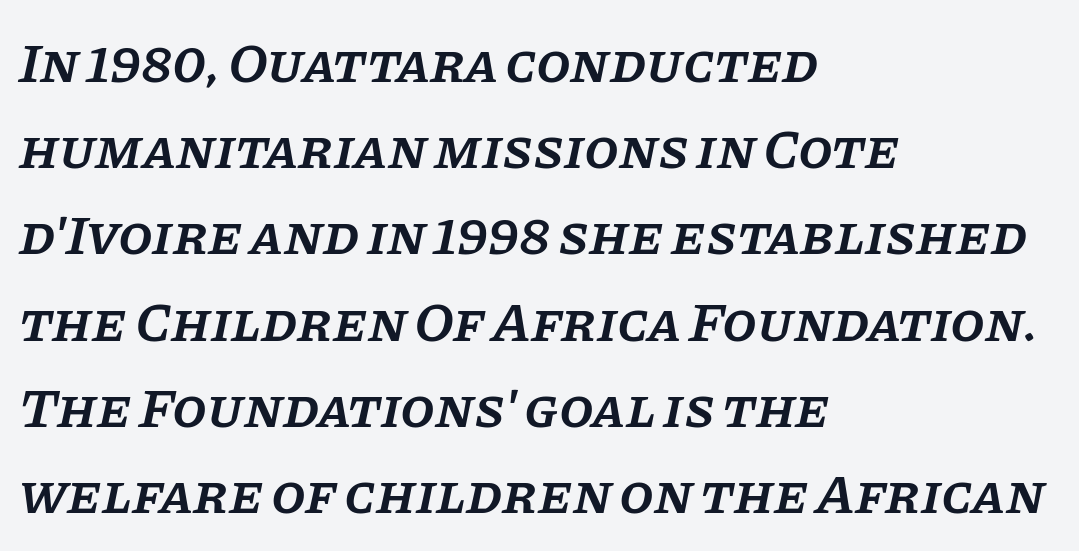
{"serif": "yes", "italic": "yes", "lean": "right", "slant_degrees": 11, "bold": "semi", "weight": "semibold", "width": "normal", "stroke_contrast": "low", "x_height": "large", "monospaced": "no", "underline": "no", "align": "left", "line_spacing": "normal", "line_spacing_ratio": 1.54, "letter_spacing": "normal", "letter_spacing_em": 0.0, "glyph_px": 56}
